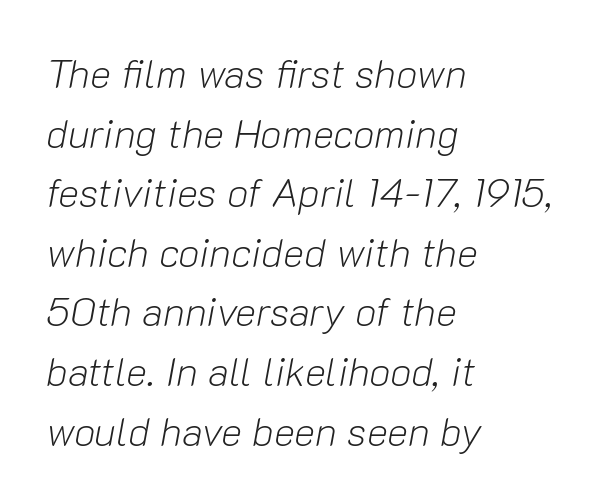
{"italic": "yes", "lean": "right", "slant_degrees": 10, "bold": "no", "weight": "light", "width": "normal", "stroke_contrast": "low", "x_height": "medium", "monospaced": "no", "underline": "no", "align": "left", "line_spacing": "normal", "line_spacing_ratio": 1.49, "letter_spacing": "normal", "letter_spacing_em": 0.0, "glyph_px": 40}
